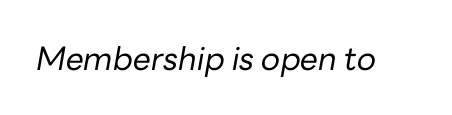
These lines are rendered in a variable-pitch font. How are the letters spaced? Ordinarily, with no added tracking. You can tell it's italic because the verticals aren't actually vertical. The strip under each line holds only bare page. Weight: regular or lighter.
